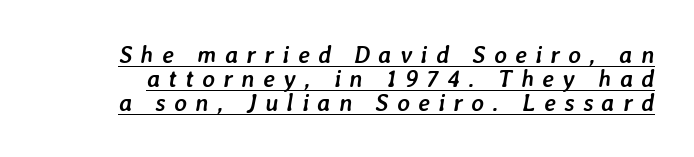
{"italic": "yes", "lean": "right", "slant_degrees": 7, "bold": "yes", "underline": "yes", "line_spacing": "tight", "line_spacing_ratio": 1.0, "letter_spacing": "wide", "letter_spacing_em": 0.35, "glyph_px": 24}
